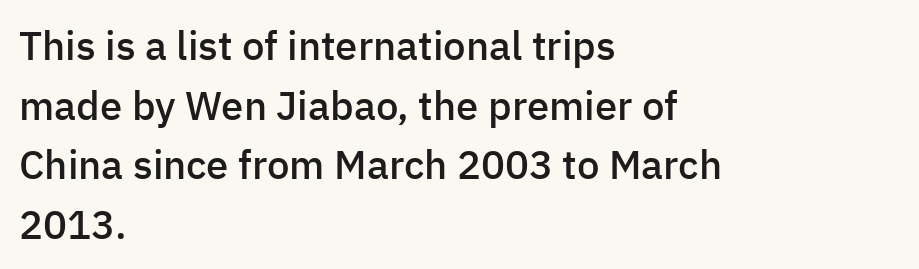
The image shows 40 px semibold sans-serif type, upright; set left-aligned, normal line spacing (1.49x), normal letter spacing, not underlined; low stroke contrast and a medium x-height.
